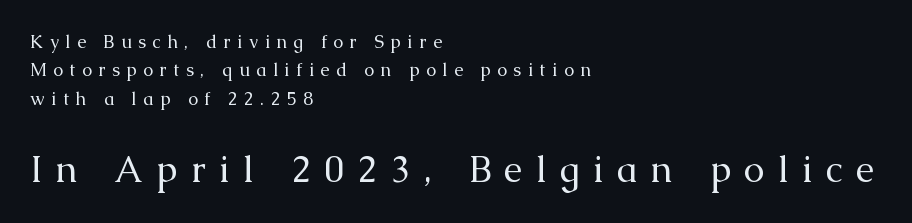
{"serif": "yes", "italic": "no", "bold": "no", "weight": "regular", "width": "normal", "stroke_contrast": "medium", "x_height": "medium", "monospaced": "no", "underline": "no", "align": "left", "line_spacing": "normal", "line_spacing_ratio": 1.58, "letter_spacing": "wide", "letter_spacing_em": 0.36, "larger_block": "second", "size_ratio": 2.06, "glyph_px": 37}
